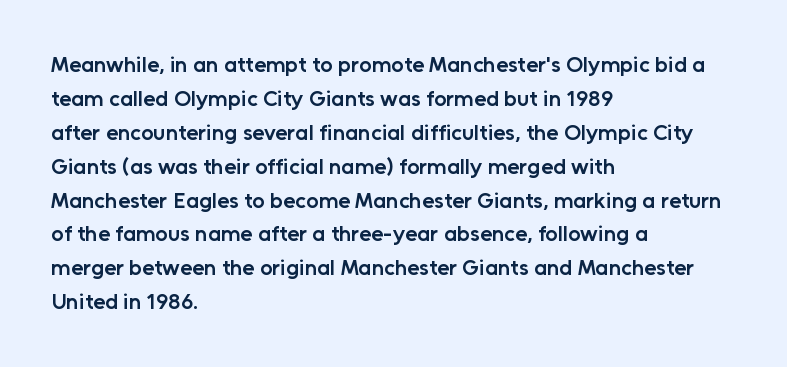
Q: Is the text bold? A: Semi-bold.
Q: Is the text italic (slanted)? A: No, it is upright.
Q: Is the text underlined? A: No.
Q: How is the paragraph aligned? A: Left-aligned.
Q: Is the spacing between letters normal or unusually wide? A: Normal.
Q: Is the spacing between lines tight, normal or loose? A: Normal.
